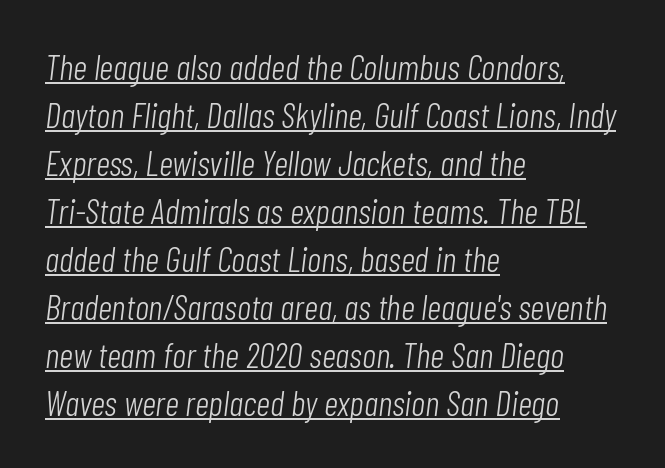
The face used here has a pronounced slope to its letters. A student would call this left alignment; a typographer would say flush left, rag right. You could not count columns in this text — the font is proportionally spaced. Summary of weight: not heavy and not bold. A baseline rule has been typeset under these characters.
